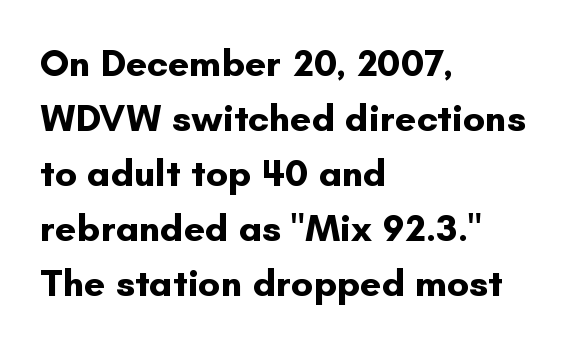
The paragraph shown leans on its left margin. The passage shown has conventional tracking throughout. The rendering uses a moderate line-height, typical for paragraphs. Vertical strokes here are truly vertical. Proportional: the letters do not fall into vertical columns. Typographic density is high because the face is bold.
